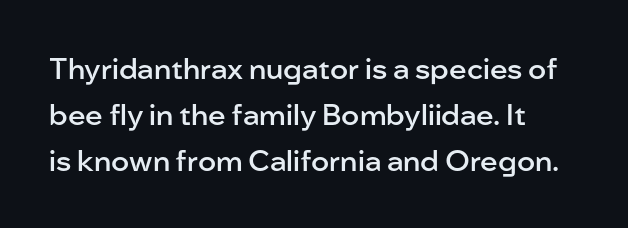
Q: Is the text bold? A: Semi-bold.
Q: Is the text italic (slanted)? A: No, it is upright.
Q: Is the typeface a serif or a sans-serif typeface? A: Sans-serif.
Q: Is the text underlined? A: No.
Q: How is the paragraph aligned? A: Left-aligned.
Q: Is the spacing between letters normal or unusually wide? A: Normal.
Q: Is the spacing between lines tight, normal or loose? A: Normal.
Q: Width (condensed, normal, or wide)? A: Normal.
Q: Stroke contrast? A: Low.
Q: x-height? A: Medium.
Q: Monospaced? A: No.
